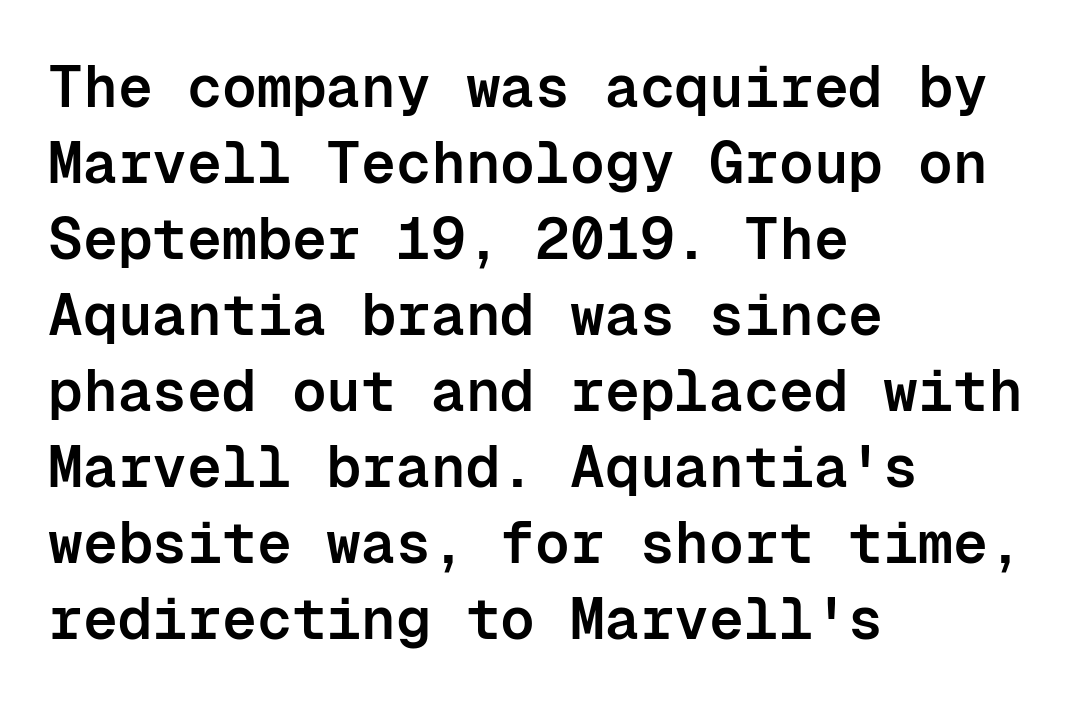
Q: Is the text bold? A: Semi-bold.
Q: Is the text italic (slanted)? A: No, it is upright.
Q: Is the typeface a serif or a sans-serif typeface? A: Sans-serif.
Q: Is the text underlined? A: No.
Q: How is the paragraph aligned? A: Left-aligned.
Q: Is the spacing between letters normal or unusually wide? A: Normal.
Q: Is the spacing between lines tight, normal or loose? A: Normal.
Q: Width (condensed, normal, or wide)? A: Normal.
Q: Stroke contrast? A: Low.
Q: x-height? A: Medium.
Q: Monospaced? A: Yes.
